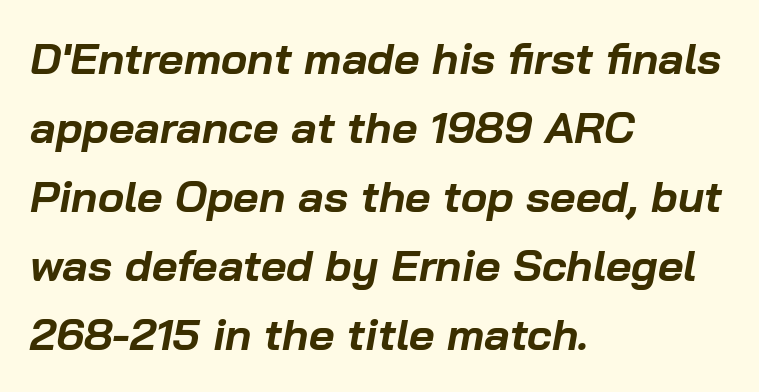
{"italic": "yes", "lean": "right", "slant_degrees": 10, "bold": "yes", "weight": "bold", "width": "normal", "stroke_contrast": "low", "x_height": "medium", "monospaced": "no", "underline": "no", "align": "left", "line_spacing": "normal", "line_spacing_ratio": 1.57, "letter_spacing": "normal", "letter_spacing_em": 0.0, "glyph_px": 44}
